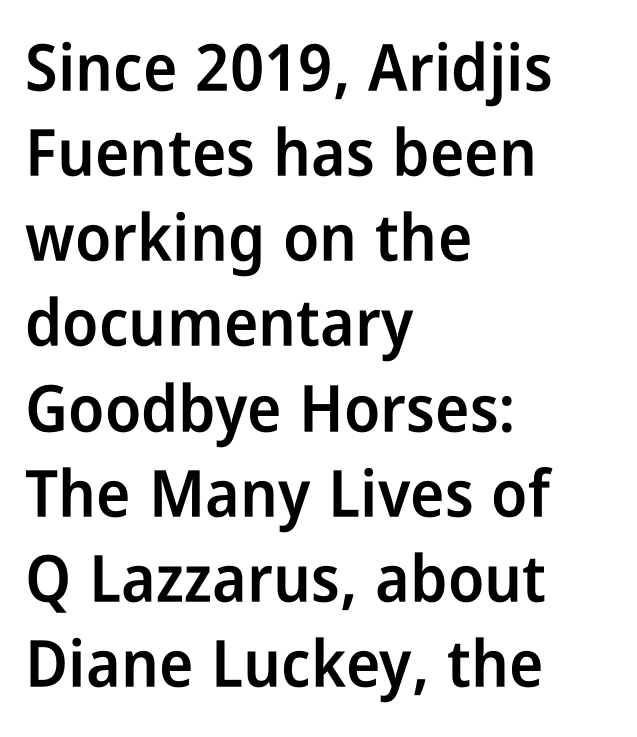
The image shows 65 px semibold, condensed sans-serif type, upright; set left-aligned, normal line spacing (1.31x), normal letter spacing, not underlined; low stroke contrast and a medium x-height.
